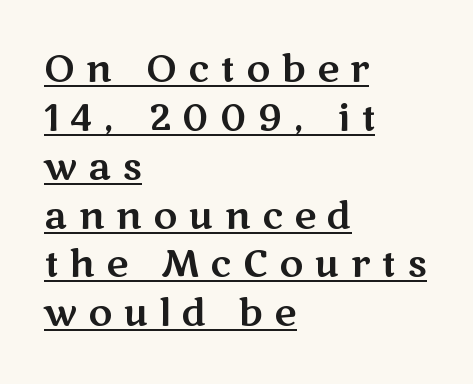
Q: Is the text italic (slanted)? A: No, it is upright.
Q: Is the typeface a serif or a sans-serif typeface? A: Sans-serif.
Q: Is the text underlined? A: Yes.
Q: How is the paragraph aligned? A: Left-aligned.
Q: Is the spacing between letters normal or unusually wide? A: Unusually wide.
Q: Is the spacing between lines tight, normal or loose? A: Normal.
Q: Width (condensed, normal, or wide)? A: Wide.
Q: Stroke contrast? A: Medium.
Q: x-height? A: Medium.
Q: Monospaced? A: No.
